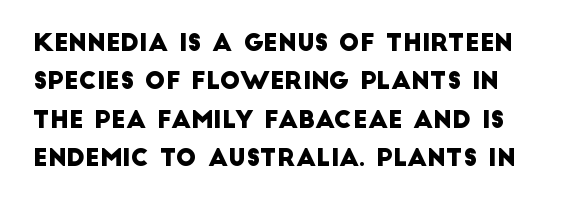
The image shows 24 px text type; set normal line spacing (1.6x), normal letter spacing, not underlined.
